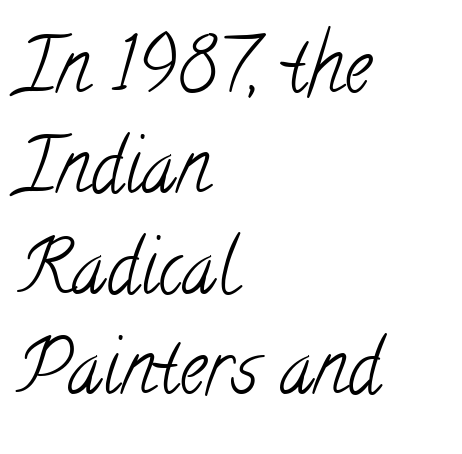
The image shows 75 px light, condensed serif type; set left-aligned, normal line spacing (1.34x), normal letter spacing, not underlined; low stroke contrast and a small x-height.
